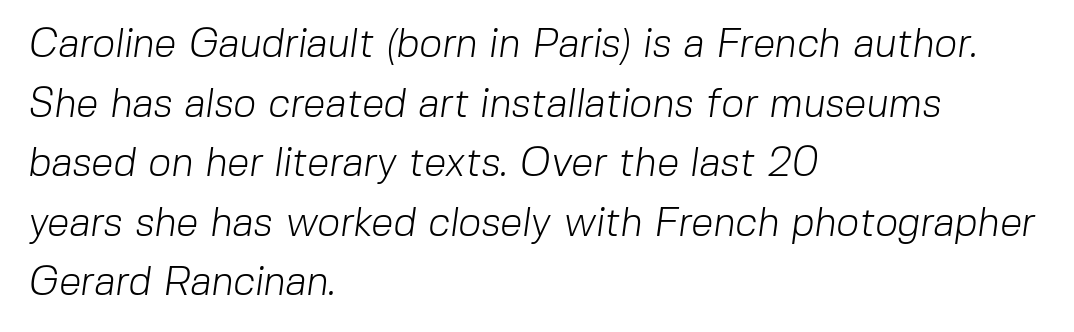
The image shows 40 px light sans-serif type; set left-aligned, normal line spacing (1.49x), normal letter spacing, not underlined; low stroke contrast and a medium x-height.
